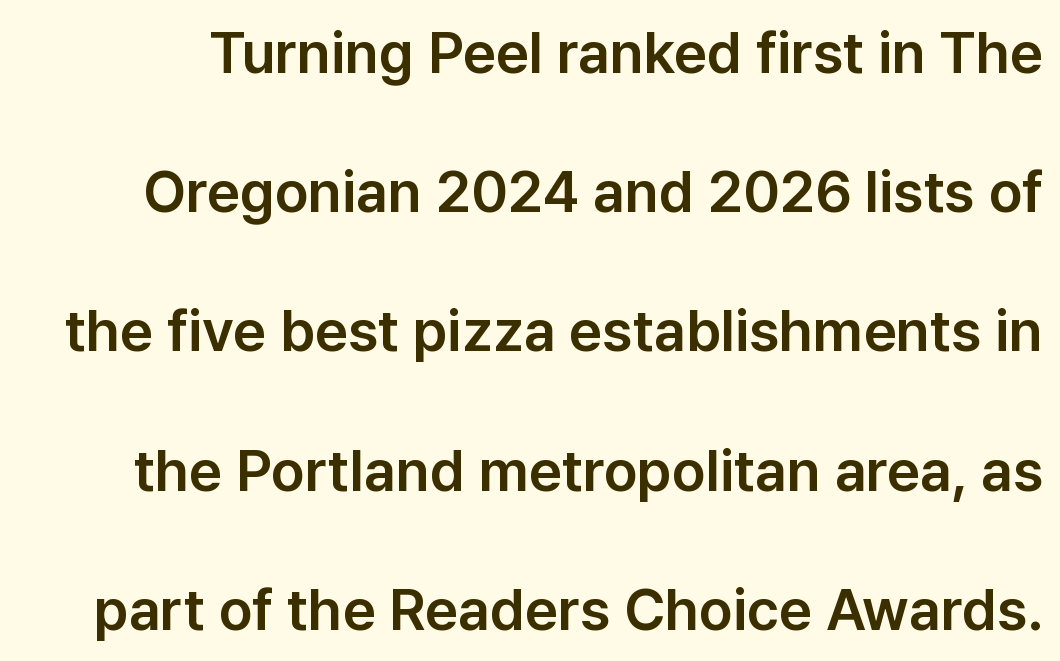
Q: Is the text italic (slanted)? A: No, it is upright.
Q: Is the typeface a serif or a sans-serif typeface? A: Sans-serif.
Q: Is the text underlined? A: No.
Q: Is the spacing between letters normal or unusually wide? A: Normal.
Q: Is the spacing between lines tight, normal or loose? A: Loose.
Q: Width (condensed, normal, or wide)? A: Normal.
Q: Stroke contrast? A: Low.
Q: x-height? A: Medium.
Q: Monospaced? A: No.
